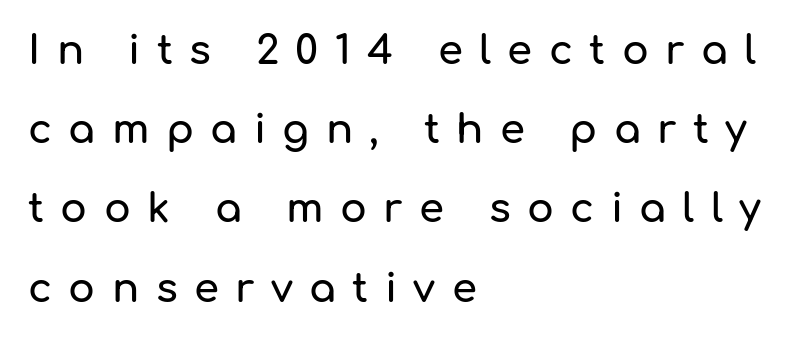
{"serif": "no", "italic": "no", "width": "normal", "stroke_contrast": "low", "x_height": "medium", "monospaced": "no", "underline": "no", "align": "left", "line_spacing": "loose", "line_spacing_ratio": 1.98, "letter_spacing": "wide", "letter_spacing_em": 0.41, "glyph_px": 40}
